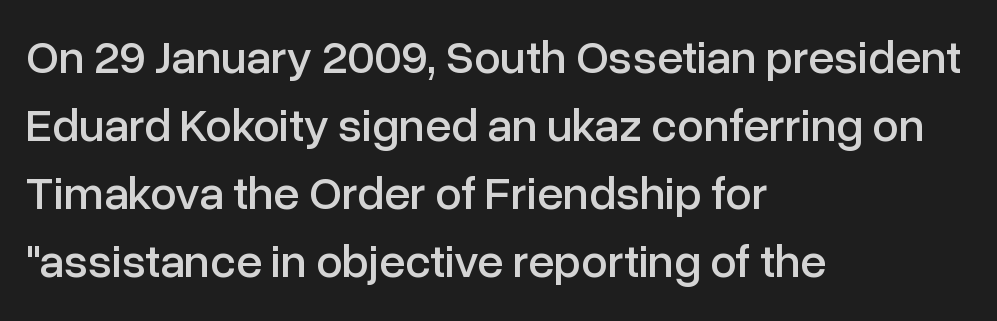
Q: Is the text italic (slanted)? A: No, it is upright.
Q: Is the typeface a serif or a sans-serif typeface? A: Sans-serif.
Q: Is the text underlined? A: No.
Q: How is the paragraph aligned? A: Left-aligned.
Q: Is the spacing between letters normal or unusually wide? A: Normal.
Q: Is the spacing between lines tight, normal or loose? A: Normal.
Q: Width (condensed, normal, or wide)? A: Normal.
Q: Stroke contrast? A: Low.
Q: x-height? A: Medium.
Q: Monospaced? A: No.
